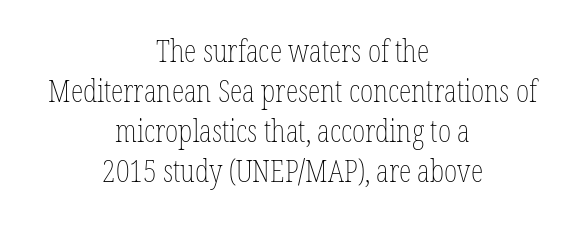
The image shows 32 px thin, condensed type, upright; set centered, normal line spacing (1.25x), normal letter spacing, not underlined; low stroke contrast and a medium x-height.
